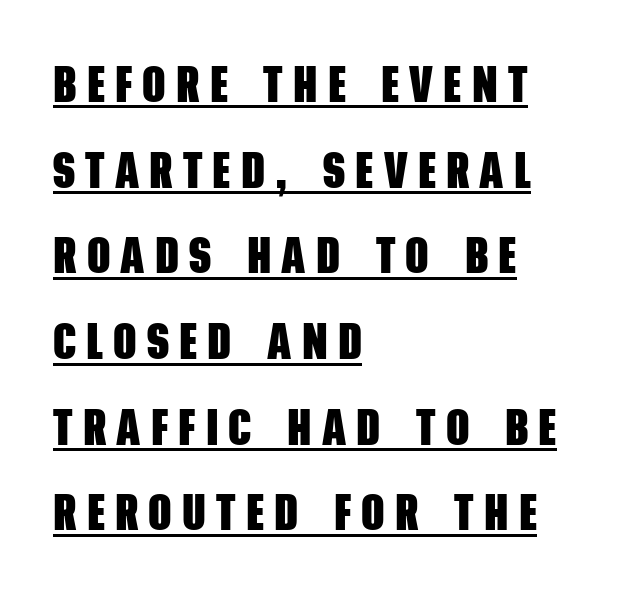
Q: Is the text bold? A: Yes.
Q: Is the typeface a serif or a sans-serif typeface? A: Sans-serif.
Q: Is the text underlined? A: Yes.
Q: How is the paragraph aligned? A: Left-aligned.
Q: Is the spacing between letters normal or unusually wide? A: Unusually wide.
Q: Is the spacing between lines tight, normal or loose? A: Normal.
Q: Width (condensed, normal, or wide)? A: Condensed.
Q: Stroke contrast? A: Low.
Q: x-height? A: Large.
Q: Monospaced? A: No.
